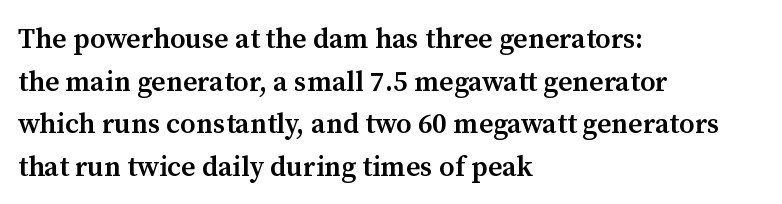
{"serif": "yes", "italic": "no", "bold": "semi", "weight": "semibold", "width": "normal", "stroke_contrast": "medium", "x_height": "medium", "monospaced": "no", "underline": "no", "align": "left", "line_spacing": "normal", "line_spacing_ratio": 1.52, "letter_spacing": "normal", "letter_spacing_em": 0.0, "glyph_px": 28}
